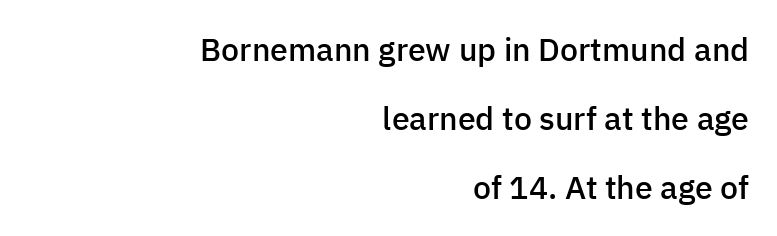
The letters advance in unequal steps, a hallmark of proportional type. Interline gaps are noticeably wide in this sample. The glyphs are unaccompanied by any horizontal stroke below them. The glyphs have the mass of a demibold cut, below bold. The designer went with a sans here, leaving each stem footless.
